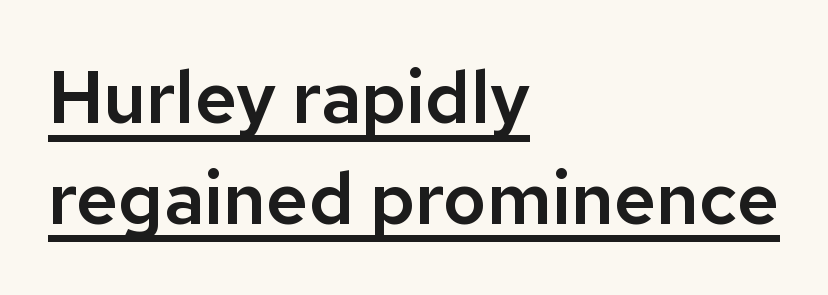
The face used here is a sans, in the tradition of grotesques and geometrics. Think of a printed novel: that variable character pitch is what you see here. One-word summary of the alignment: left. The tracking reads as untouched default to a designer's eye. In terms of posture, this sample is upright.
